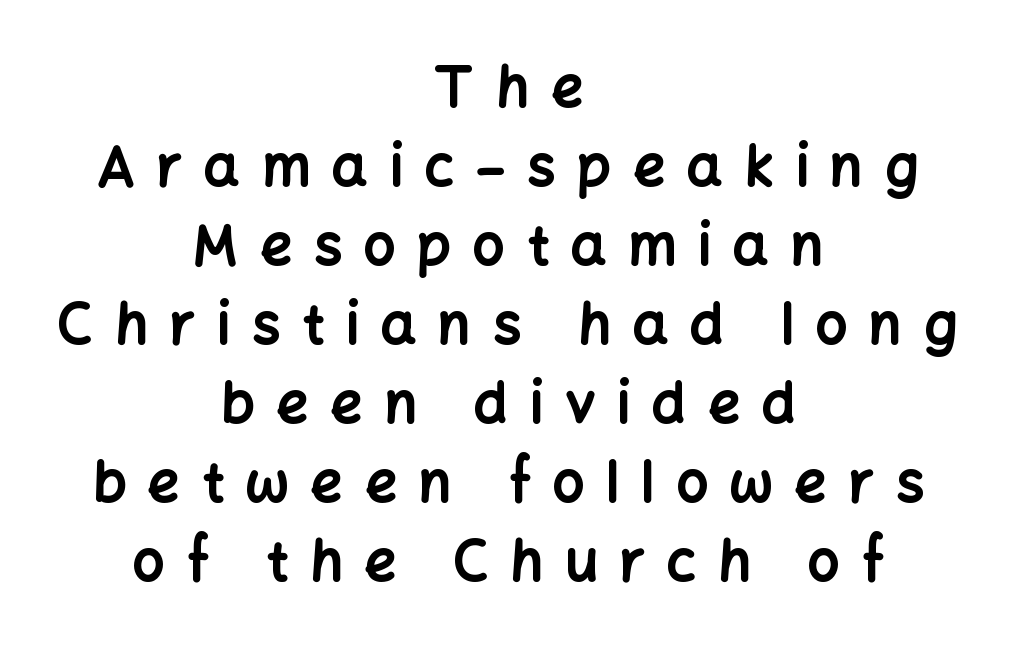
The image shows 56 px bold sans-serif type, upright; set centered, normal line spacing (1.41x), unusually wide letter spacing (+0.39 em), not underlined; low stroke contrast and a medium x-height.
